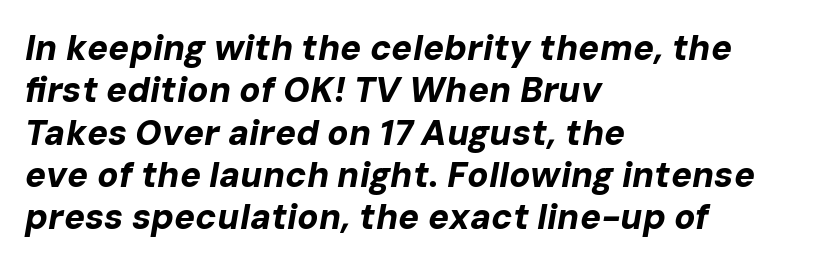
Q: Is the text bold? A: Yes.
Q: Is the text italic (slanted)? A: Yes, it leans right by about 10 degrees.
Q: Is the text underlined? A: No.
Q: How is the paragraph aligned? A: Left-aligned.
Q: Is the spacing between letters normal or unusually wide? A: Normal.
Q: Width (condensed, normal, or wide)? A: Normal.
Q: Stroke contrast? A: Low.
Q: x-height? A: Medium.
Q: Monospaced? A: No.
